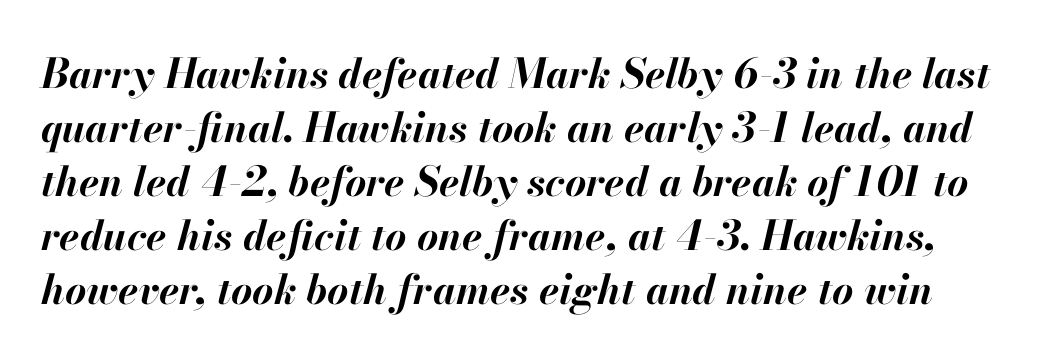
The image shows 41 px bold type, italic (leaning right); set normal line spacing (1.32x), normal letter spacing, not underlined; high stroke contrast and a small x-height.
